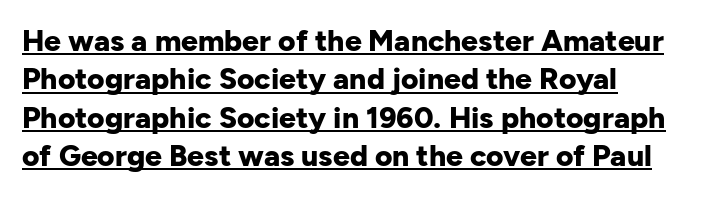
{"serif": "no", "italic": "no", "bold": "yes", "weight": "bold", "width": "normal", "stroke_contrast": "low", "x_height": "medium", "monospaced": "no", "underline": "yes", "align": "left", "line_spacing": "normal", "line_spacing_ratio": 1.28, "letter_spacing": "normal", "letter_spacing_em": 0.0, "glyph_px": 30}
